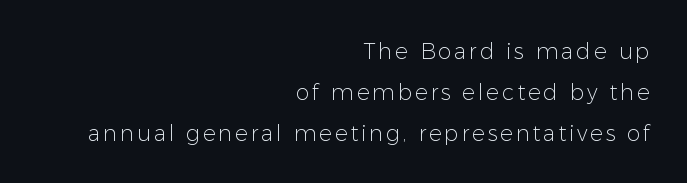
The axis of the letterforms is exactly vertical. This is not heavy type; no bold has been used. Alignment: flush right. The foot of each line stays bare and open.
